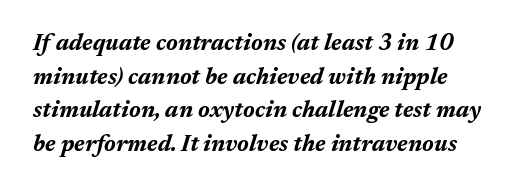
Q: Is the text bold? A: Yes.
Q: Is the text italic (slanted)? A: Yes, it leans right by about 17 degrees.
Q: Is the text underlined? A: No.
Q: Is the spacing between letters normal or unusually wide? A: Normal.
Q: Is the spacing between lines tight, normal or loose? A: Normal.
